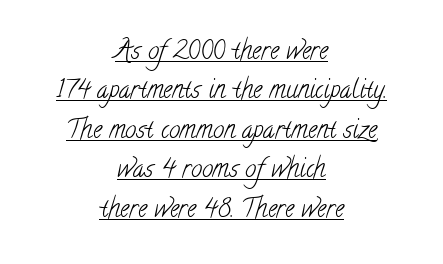
Is the type heavy? It reads as light-to-regular instead. The rendering keeps characters at their native spacing. Typeset on center — no edge is straight. Beneath each row of characters lies a ruled line.
